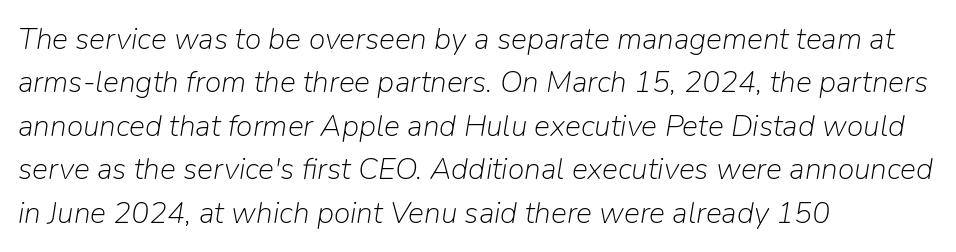
The letterforms sit at book weight or below. The rendering uses natural spacing where letterforms have individual widths. Short note: letters normally spaced. This sample uses an oblique cut, with every glyph tilted off the vertical. Leading matches the norm, producing a regular column. Unmarked baselines from the first word to the last.
